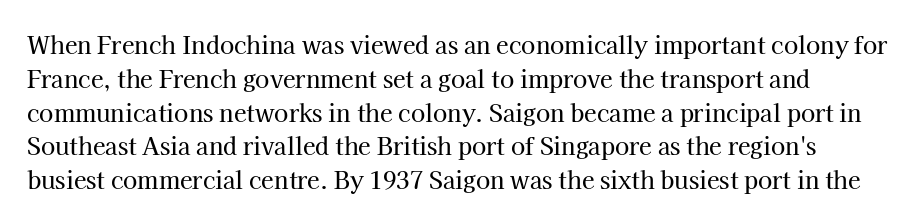
The image shows 23 px text type, upright; set normal line spacing (1.47x), normal letter spacing, not underlined.
